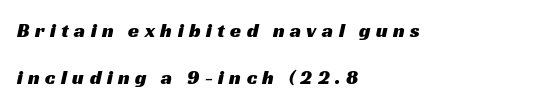
The image shows 20 px text type; set left-aligned, loose line spacing (2.35x), unusually wide letter spacing (+0.27 em), not underlined.
